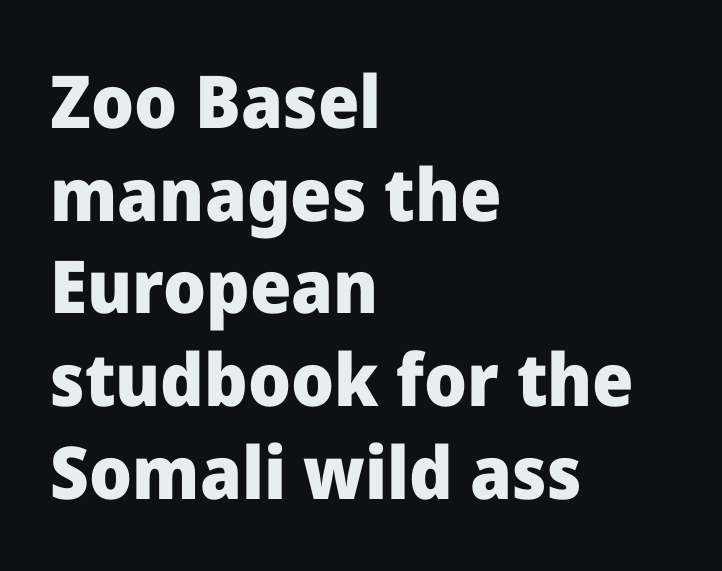
The letterforms sit shoulder to shoulder at normal distance. Evenly set lines give the paragraph a standard silhouette. Note: no serifs on the glyphs. Does the lettering tilt? It doesn't — this is upright.
